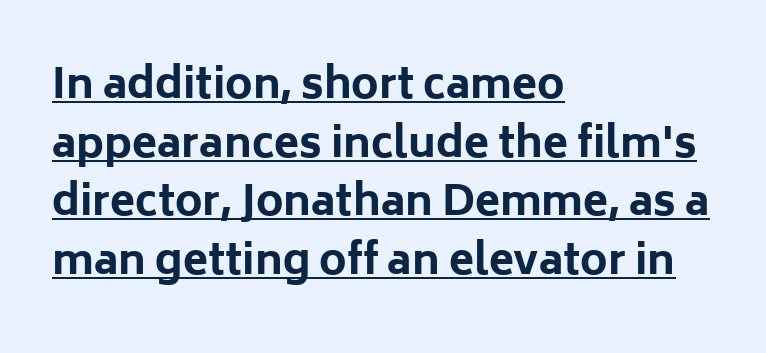
Q: Is the text bold? A: Yes.
Q: Is the text italic (slanted)? A: No, it is upright.
Q: Is the typeface a serif or a sans-serif typeface? A: Sans-serif.
Q: Is the text underlined? A: Yes.
Q: How is the paragraph aligned? A: Left-aligned.
Q: Is the spacing between letters normal or unusually wide? A: Normal.
Q: Is the spacing between lines tight, normal or loose? A: Normal.
Q: Width (condensed, normal, or wide)? A: Normal.
Q: Stroke contrast? A: Low.
Q: x-height? A: Medium.
Q: Monospaced? A: No.
